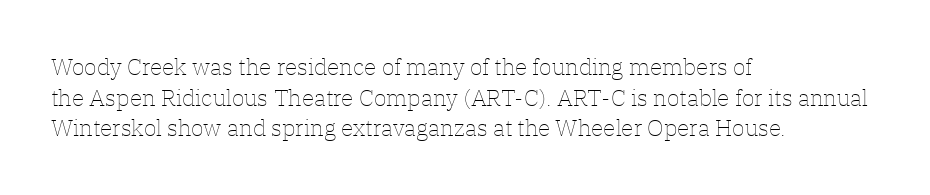
The image shows 23 px text type, upright; set left-aligned, normal line spacing (1.33x), normal letter spacing, not underlined.
